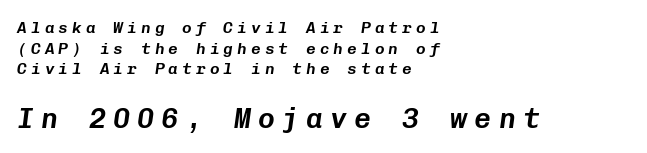
{"italic": "yes", "lean": "right", "slant_degrees": 8, "width": "normal", "stroke_contrast": "low", "x_height": "medium", "monospaced": "yes", "underline": "no", "align": "left", "line_spacing": "normal", "line_spacing_ratio": 1.29, "letter_spacing": "wide", "letter_spacing_em": 0.26, "larger_block": "second", "size_ratio": 1.75, "glyph_px": 28}
